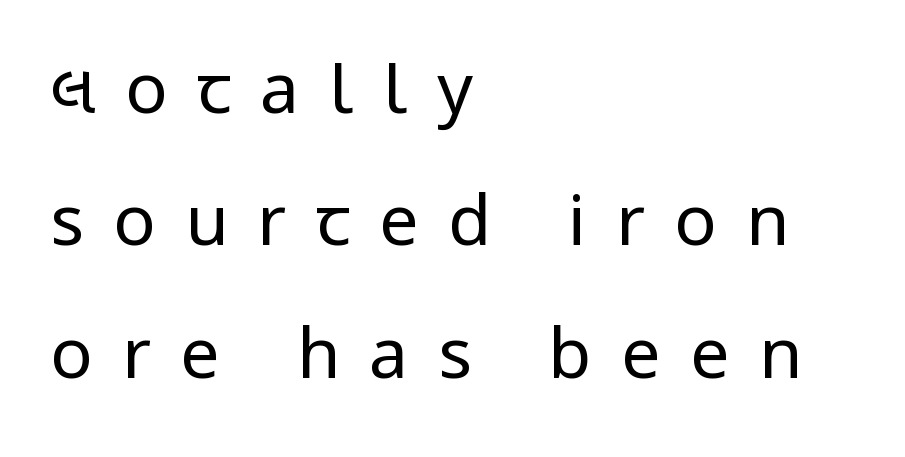
Q: Is the text bold? A: No.
Q: Is the text italic (slanted)? A: No, it is upright.
Q: Is the typeface a serif or a sans-serif typeface? A: Sans-serif.
Q: Is the text underlined? A: No.
Q: How is the paragraph aligned? A: Left-aligned.
Q: Is the spacing between letters normal or unusually wide? A: Unusually wide.
Q: Width (condensed, normal, or wide)? A: Condensed.
Q: Stroke contrast? A: Low.
Q: x-height? A: Large.
Q: Monospaced? A: No.
